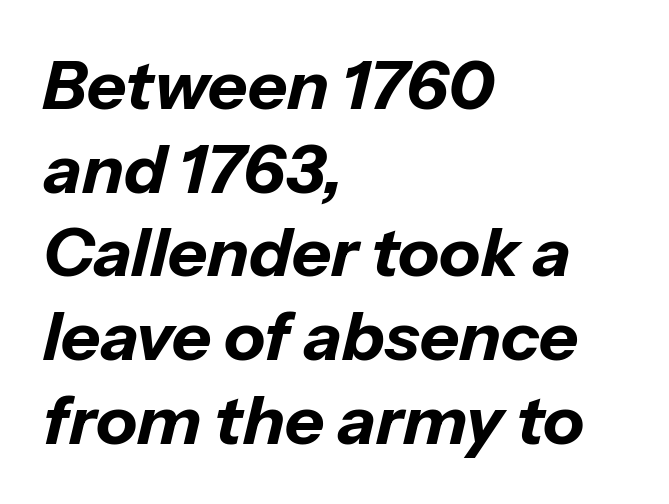
{"italic": "yes", "lean": "right", "slant_degrees": 13, "bold": "yes", "weight": "bold", "width": "normal", "stroke_contrast": "low", "x_height": "medium", "monospaced": "no", "underline": "no", "align": "left", "line_spacing_ratio": 1.23, "letter_spacing": "normal", "letter_spacing_em": 0.0, "glyph_px": 68}
